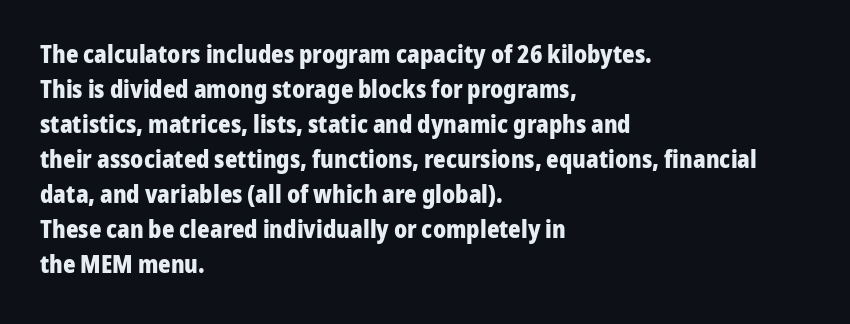
{"italic": "no", "bold": "yes", "underline": "no", "align": "left", "line_spacing": "normal", "line_spacing_ratio": 1.46, "letter_spacing": "normal", "letter_spacing_em": 0.0, "glyph_px": 24}
